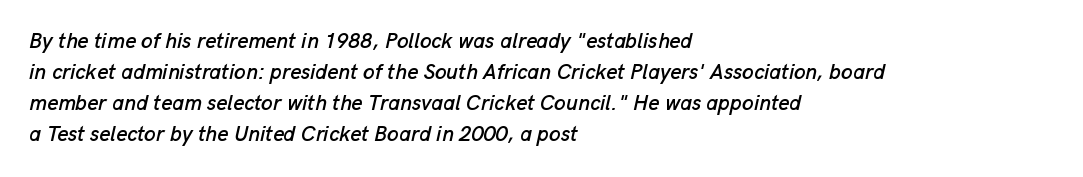
Q: Is the text italic (slanted)? A: Yes, it leans right by about 13 degrees.
Q: Is the text underlined? A: No.
Q: How is the paragraph aligned? A: Left-aligned.
Q: Is the spacing between letters normal or unusually wide? A: Normal.
Q: Is the spacing between lines tight, normal or loose? A: Normal.
